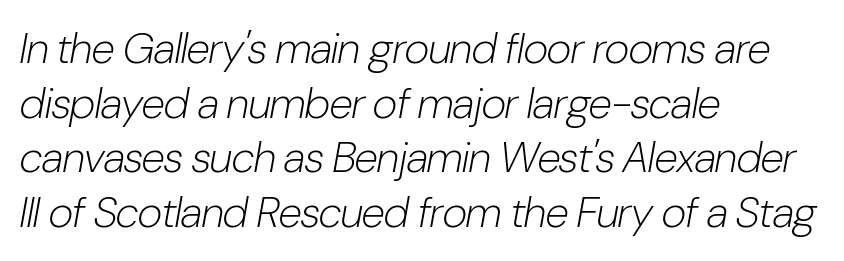
A typesetter would call this zero additional tracking. The rendering uses natural spacing where letterforms have individual widths. The lines in this sample share a left origin and differ only in where they stop. The passage shown is not underscored anywhere. Nothing heavy about these letters — not bold at all. Designer's note — italics engaged.
